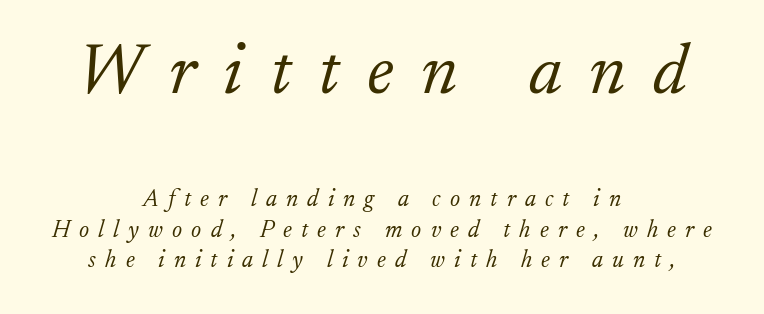
This sample uses a serif face. A light-to-regular cut is what we see here. An italicized treatment has been applied to the whole sample. You get the large type first, then a drop to smaller type.
